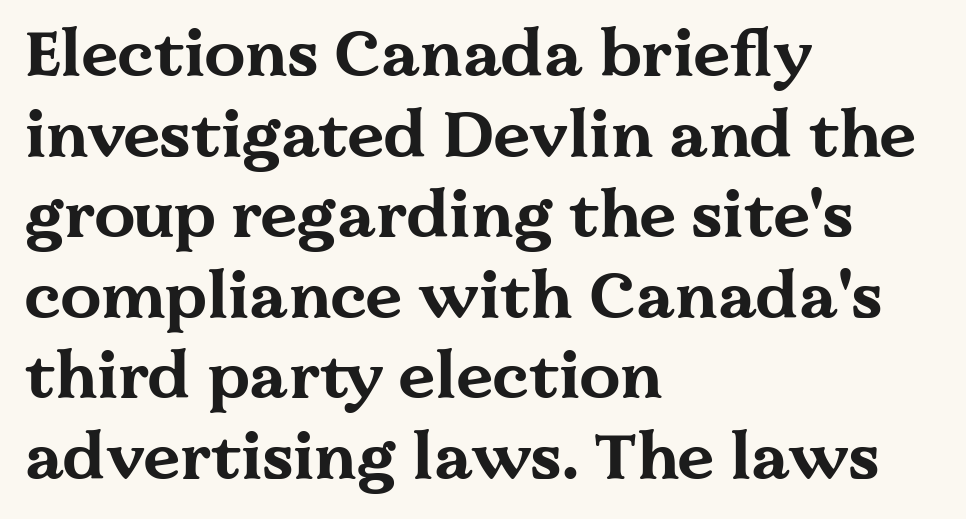
The image shows 65 px bold, wide serif type, upright; set left-aligned, line spacing 1.24x, normal letter spacing, not underlined; medium stroke contrast and a medium x-height.
